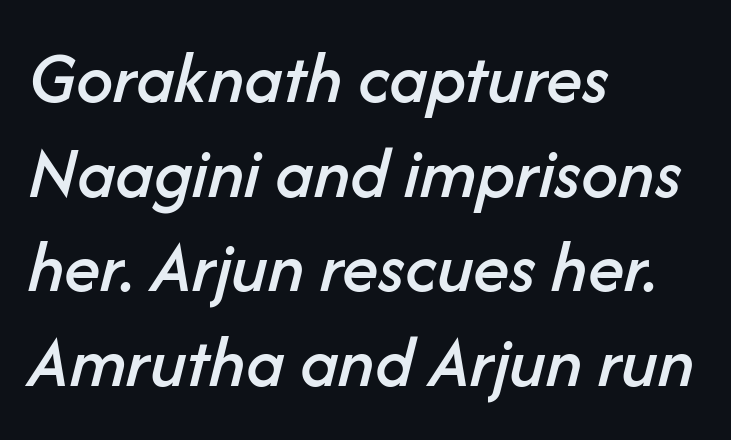
The image shows 74 px text type, italic (leaning right); set left-aligned, normal line spacing (1.28x), normal letter spacing, not underlined; low stroke contrast and a medium x-height.
